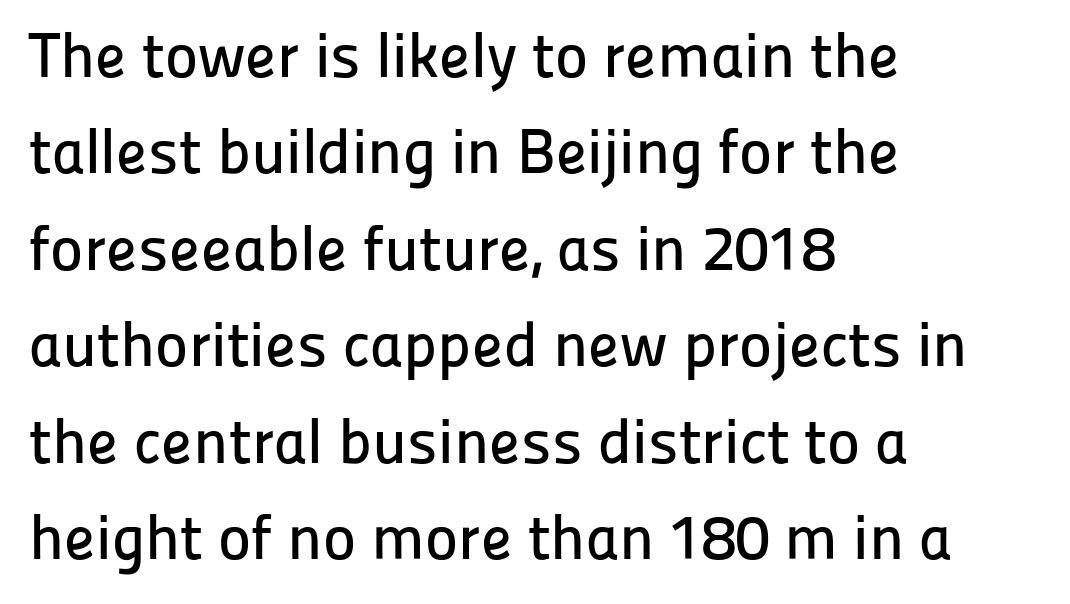
No feet cap the strokes, marking this as sans-serif type. One-word summary of the alignment: left. Clear beneath every line of the passage. A typesetter would mark this as roman, not italic.
